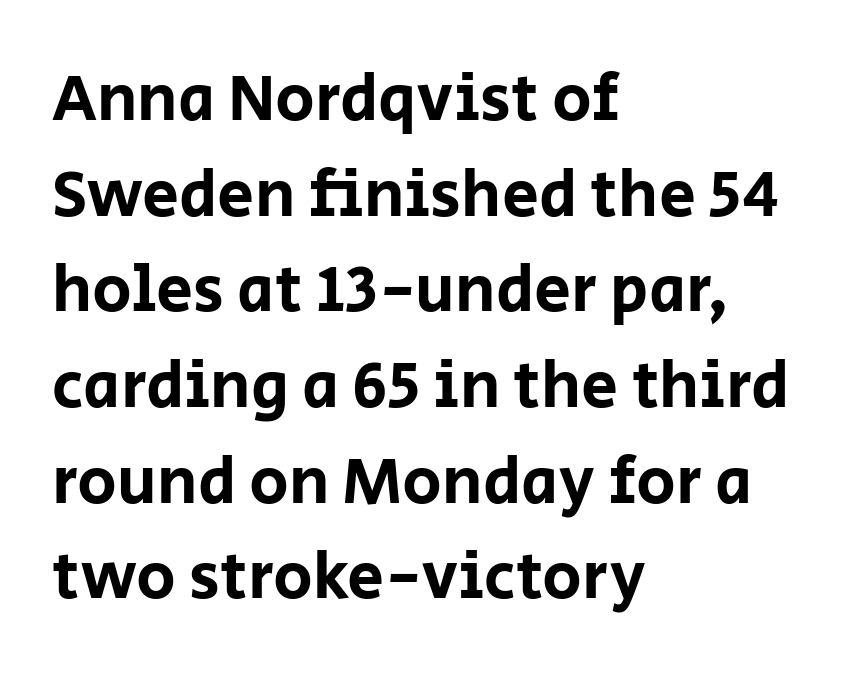
{"serif": "no", "italic": "no", "width": "normal", "stroke_contrast": "low", "x_height": "large", "monospaced": "no", "underline": "no", "align": "left", "line_spacing": "normal", "line_spacing_ratio": 1.45, "letter_spacing": "normal", "letter_spacing_em": 0.0, "glyph_px": 66}
